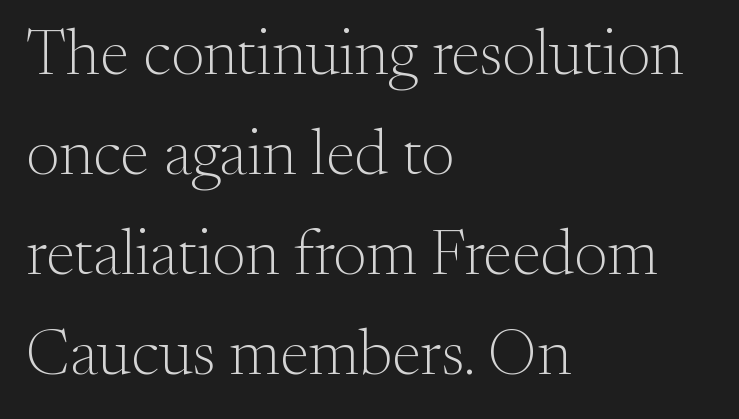
Tracking value appears to be zero — textbook default spacing. Old-style or modern, the face here clearly has serifs. Teacher's note: observe the even left margin — that is flush-left alignment. Unmarked baselines from the first word to the last. Leading matches the norm, producing a regular column.
